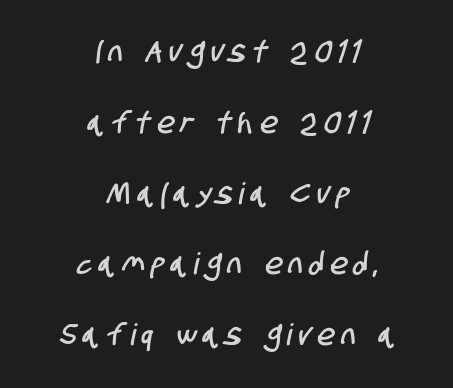
The image shows 30 px condensed sans-serif type; set centered, loose line spacing (2.36x), unusually wide letter spacing (+0.23 em), not underlined; low stroke contrast and a large x-height.
